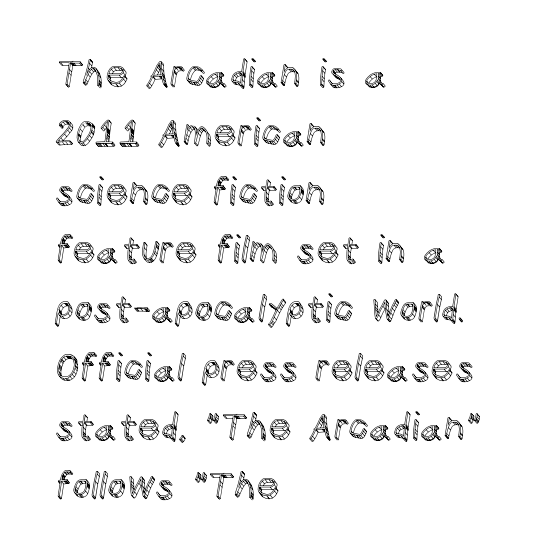
{"width": "normal", "x_height": "large", "monospaced": "no", "underline": "no", "align": "left", "line_spacing": "normal", "line_spacing_ratio": 1.59, "letter_spacing": "normal", "letter_spacing_em": 0.0, "glyph_px": 37}
